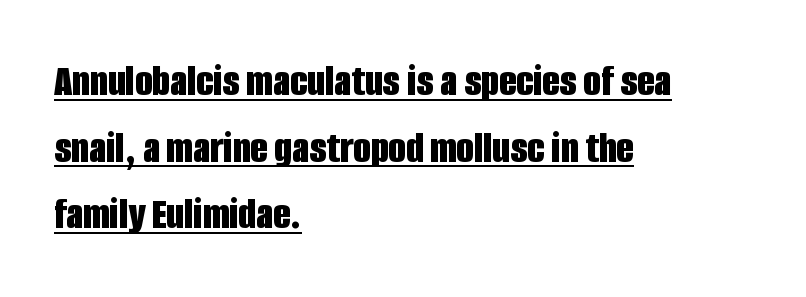
This sample is left-justified, so line endings fall wherever the words run out. You could not count columns in this text — the font is proportionally spaced. The words here are underlined. Students, note that the glyphs here touch the page at normal intervals. Successive baselines arrive at the customary interval. I'd describe the lettering as bold — thick and assertive.
